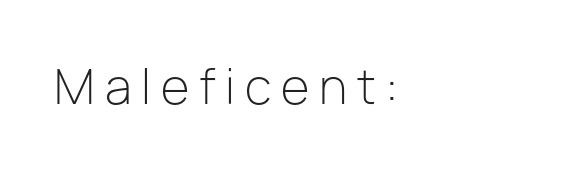
In terms of letterform style, serifs are entirely absent. The area under the type is left untouched. Short note: letters widely spaced. The strokes are not fattened; the text isn't bold. Every character sits straight up, as roman type does.
